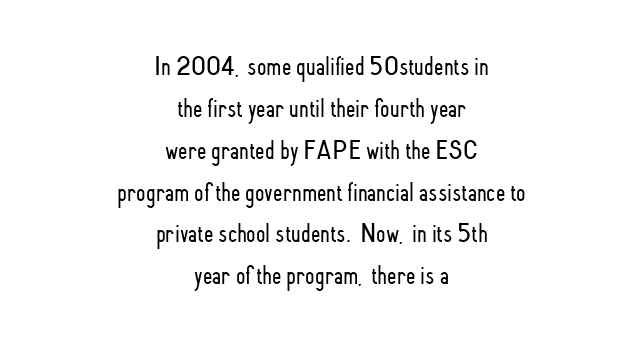
Q: Is the text bold? A: No.
Q: Is the text italic (slanted)? A: No, it is upright.
Q: Is the text underlined? A: No.
Q: How is the paragraph aligned? A: Centered.
Q: Is the spacing between letters normal or unusually wide? A: Normal.
Q: Is the spacing between lines tight, normal or loose? A: Normal.
